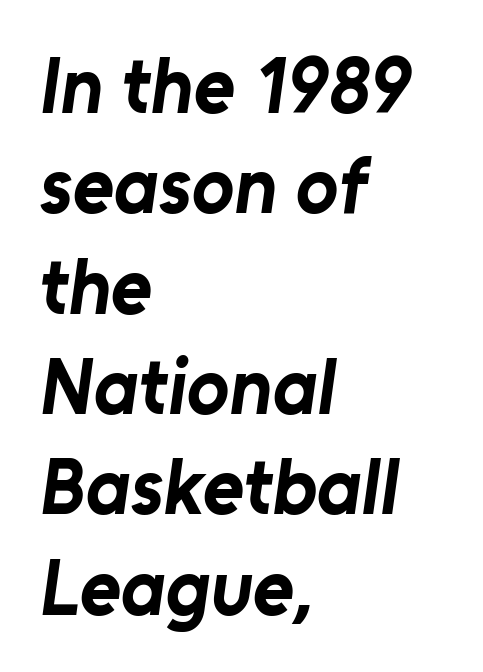
The image shows 79 px bold sans-serif type; set left-aligned, normal line spacing (1.27x), normal letter spacing, not underlined; low stroke contrast and a medium x-height.
